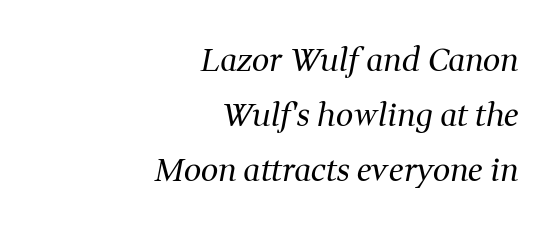
Only glyphs here, with clear space below each row. Unbolded letterforms with no extra heft. The passage shown is typeset with a serif family. Nobody touched the tracking dial on this one. Looks like regular typesetting: each glyph gets only the width it needs. Slanted lettering throughout.
